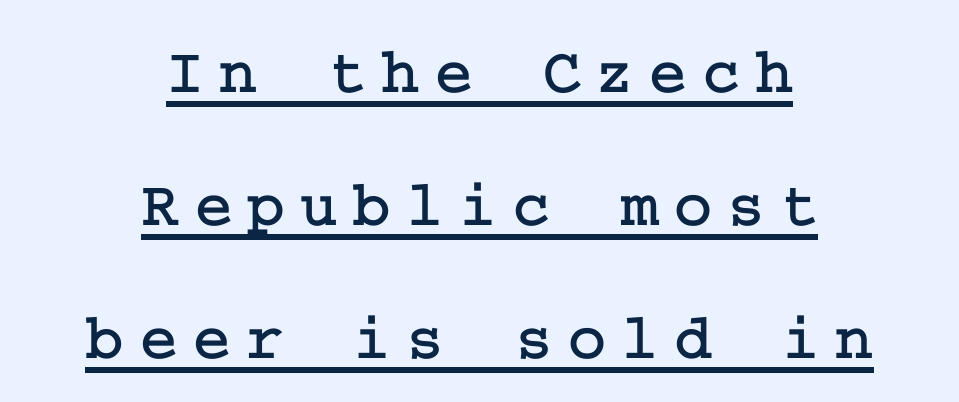
The specimen reads as upright at a glance. Tracking here is generous; glyphs stand well apart from one another. This rendering features underlined lettering. Casual observation: everything's sitting right in the middle. A serif font was chosen for this passage.
